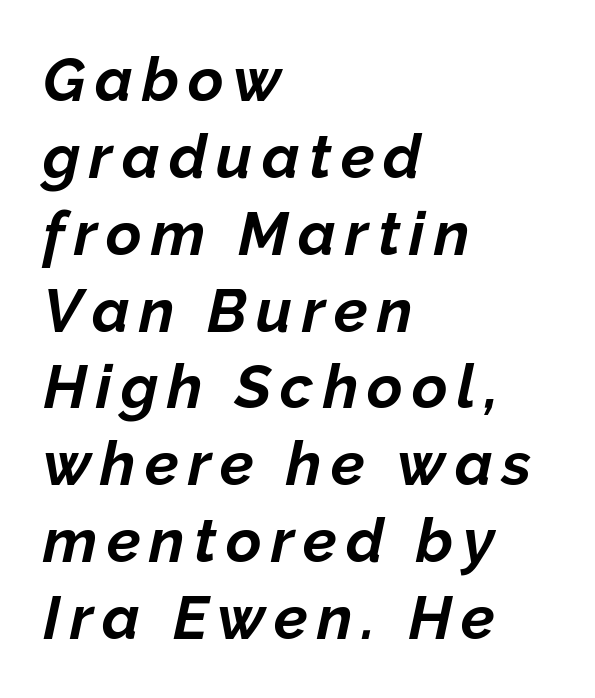
{"italic": "yes", "lean": "right", "slant_degrees": 12, "bold": "yes", "weight": "bold", "width": "normal", "stroke_contrast": "low", "x_height": "medium", "monospaced": "no", "underline": "no", "align": "left", "line_spacing": "normal", "line_spacing_ratio": 1.26, "glyph_px": 61}
